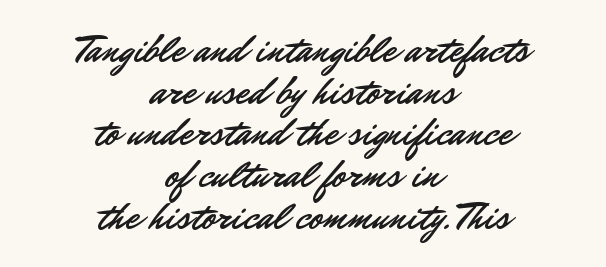
Q: Is the text italic (slanted)? A: Yes.
Q: Is the typeface a serif or a sans-serif typeface? A: Sans-serif.
Q: Is the text underlined? A: No.
Q: How is the paragraph aligned? A: Centered.
Q: Is the spacing between letters normal or unusually wide? A: Normal.
Q: Is the spacing between lines tight, normal or loose? A: Tight.
Q: Width (condensed, normal, or wide)? A: Normal.
Q: Stroke contrast? A: Low.
Q: x-height? A: Small.
Q: Monospaced? A: No.
